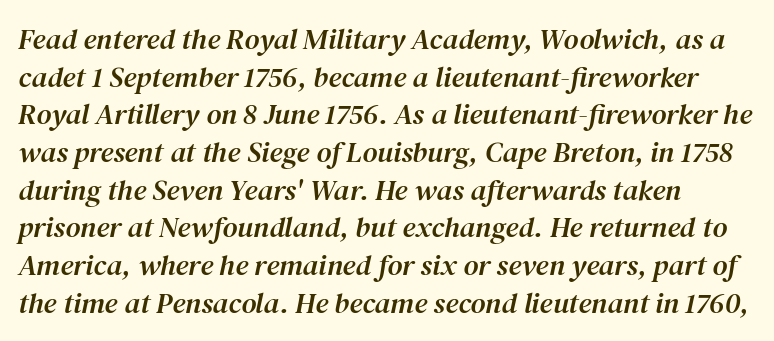
{"serif": "yes", "italic": "yes", "lean": "right", "slant_degrees": 12, "width": "normal", "stroke_contrast": "medium", "x_height": "medium", "monospaced": "no", "underline": "no", "align": "left", "line_spacing": "normal", "line_spacing_ratio": 1.3, "letter_spacing": "normal", "letter_spacing_em": 0.0, "glyph_px": 29}
